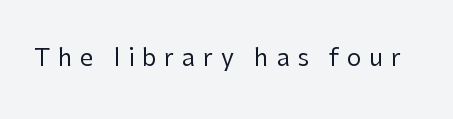
The space directly below the letters is spotless. The letters are spread apart with noticeably loose tracking. Upright lettering throughout. A light-to-regular cut is what we see here.
